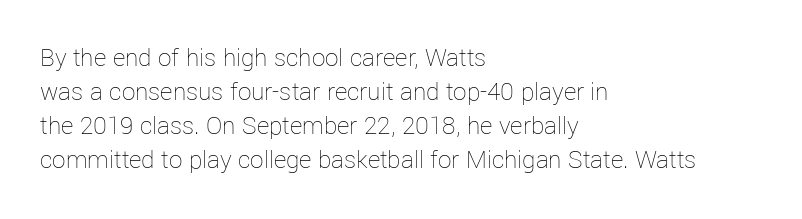
{"italic": "no", "bold": "no", "underline": "no", "align": "left", "line_spacing": "normal", "line_spacing_ratio": 1.26, "letter_spacing": "normal", "letter_spacing_em": 0.0, "glyph_px": 27}
